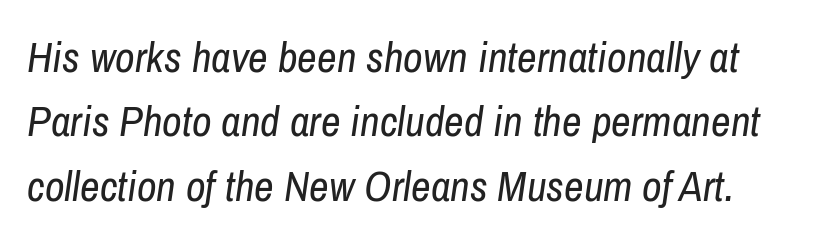
Q: Is the text bold? A: No.
Q: Is the text italic (slanted)? A: Yes, it leans right by about 8 degrees.
Q: Is the text underlined? A: No.
Q: Is the spacing between letters normal or unusually wide? A: Normal.
Q: Is the spacing between lines tight, normal or loose? A: Normal.
Q: Width (condensed, normal, or wide)? A: Condensed.
Q: Stroke contrast? A: Low.
Q: x-height? A: Medium.
Q: Monospaced? A: No.
